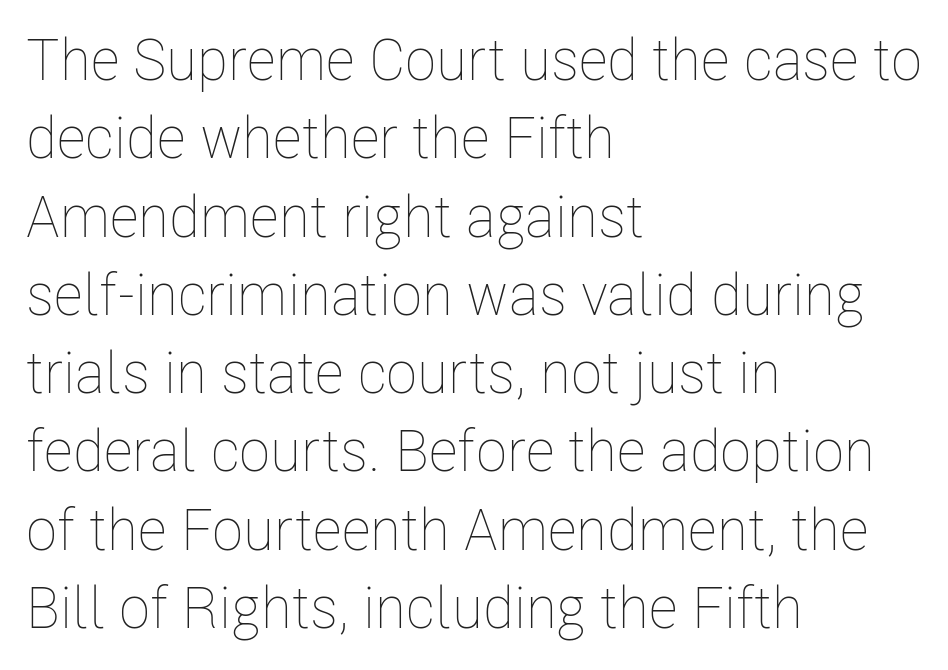
Do the letters lean? They stand straight. On a weight scale, this lands at 450 or below. Students, observe: this is what conventionally led text looks like. Line starts are locked; line ends wander.
